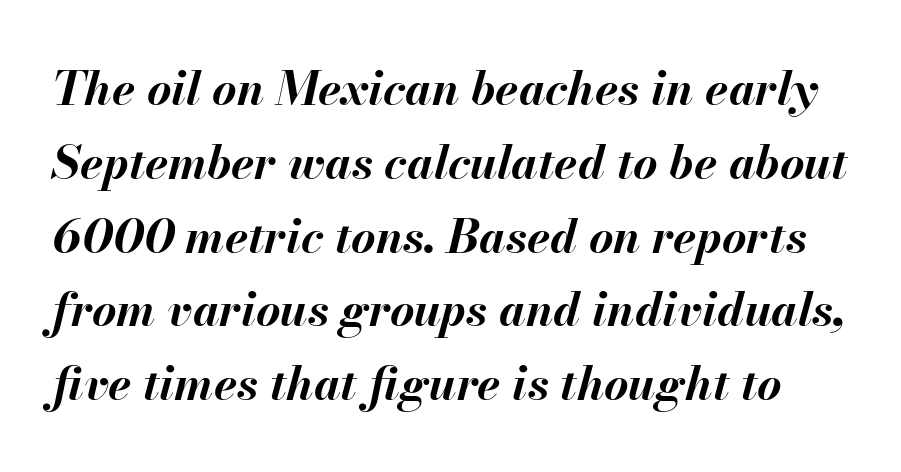
Q: Is the text bold? A: Yes.
Q: Is the text italic (slanted)? A: Yes, it leans right by about 13 degrees.
Q: Is the text underlined? A: No.
Q: Is the spacing between letters normal or unusually wide? A: Normal.
Q: Is the spacing between lines tight, normal or loose? A: Normal.
Q: Width (condensed, normal, or wide)? A: Normal.
Q: Stroke contrast? A: Medium.
Q: x-height? A: Small.
Q: Monospaced? A: No.
